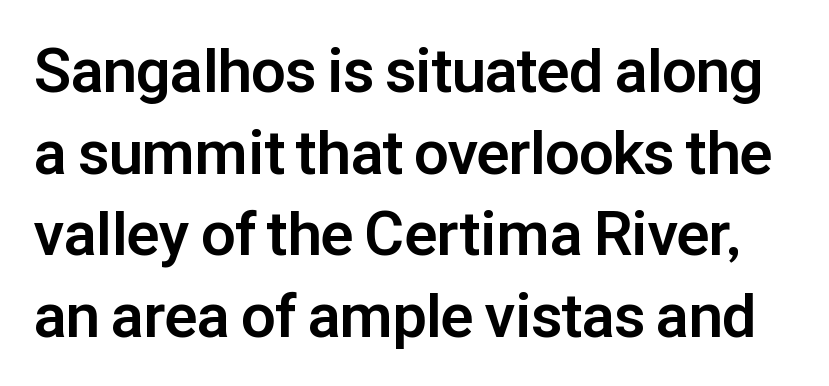
Q: Is the text bold? A: Yes.
Q: Is the text italic (slanted)? A: No, it is upright.
Q: Is the typeface a serif or a sans-serif typeface? A: Sans-serif.
Q: Is the text underlined? A: No.
Q: Is the spacing between letters normal or unusually wide? A: Normal.
Q: Is the spacing between lines tight, normal or loose? A: Normal.
Q: Width (condensed, normal, or wide)? A: Normal.
Q: Stroke contrast? A: Low.
Q: x-height? A: Medium.
Q: Monospaced? A: No.
